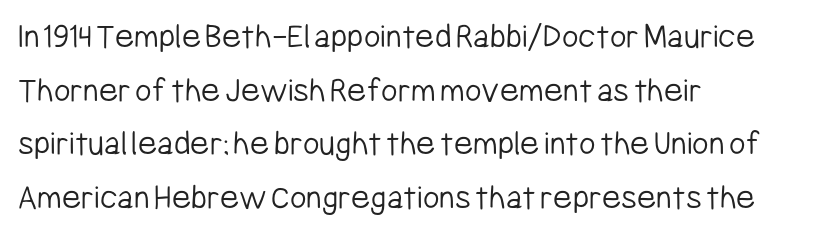
The image shows 36 px light, condensed sans-serif type, upright; set left-aligned, normal line spacing (1.49x), normal letter spacing, not underlined; low stroke contrast and a medium x-height.
